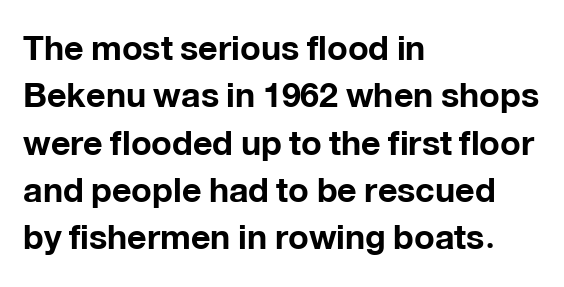
Q: Is the text bold? A: Yes.
Q: Is the text italic (slanted)? A: No, it is upright.
Q: Is the typeface a serif or a sans-serif typeface? A: Sans-serif.
Q: Is the text underlined? A: No.
Q: How is the paragraph aligned? A: Left-aligned.
Q: Is the spacing between letters normal or unusually wide? A: Normal.
Q: Is the spacing between lines tight, normal or loose? A: Normal.
Q: Width (condensed, normal, or wide)? A: Normal.
Q: Stroke contrast? A: Low.
Q: x-height? A: Medium.
Q: Monospaced? A: No.
